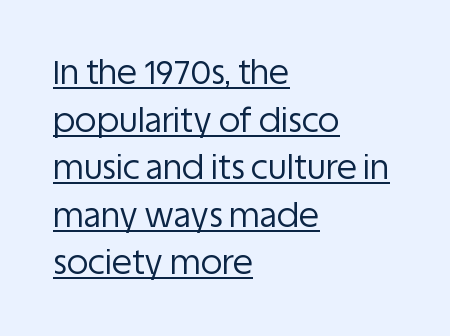
The image shows 33 px regular-weight sans-serif type, upright; set left-aligned, normal line spacing (1.44x), normal letter spacing, underlined; low stroke contrast and a large x-height.
